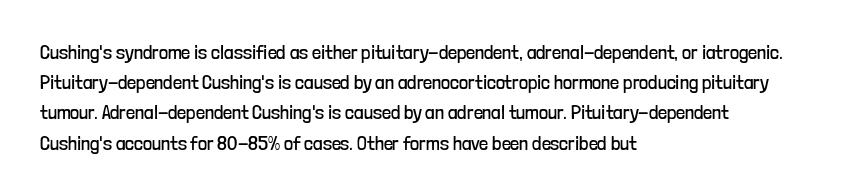
Q: Is the text bold? A: No.
Q: Is the text italic (slanted)? A: No, it is upright.
Q: Is the text underlined? A: No.
Q: How is the paragraph aligned? A: Left-aligned.
Q: Is the spacing between letters normal or unusually wide? A: Normal.
Q: Is the spacing between lines tight, normal or loose? A: Normal.
